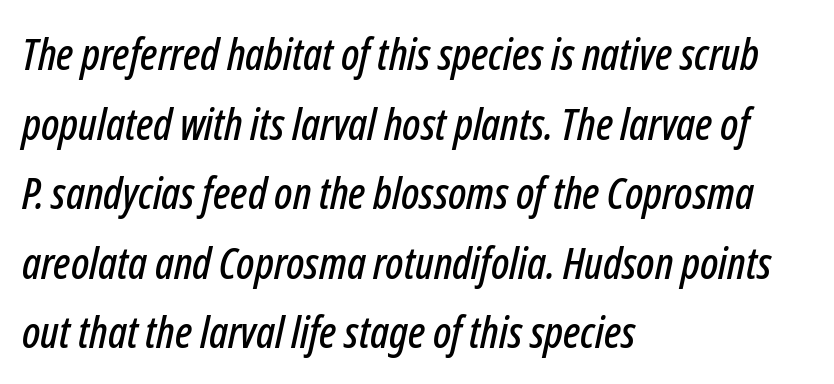
The letters are slanted; this is an italic face. Leftover space on each line is placed entirely after the last word. Look at the tracking — it's just the regular setting, nothing added. Quick note: underline off.
